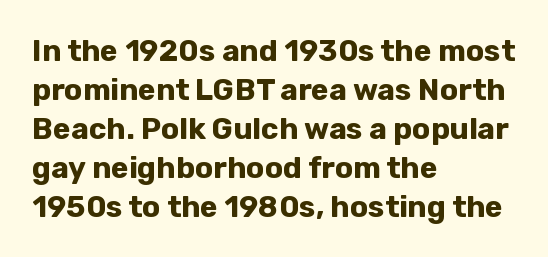
Heavy, bold letterforms. If you drew a ruler down the left edge, every line would touch it. Short note: letters normally spaced. Unlike italic type, these characters show no tilt at all. The letters advance in unequal steps, a hallmark of proportional type. The lines sit at an ordinary, default distance from one another.
